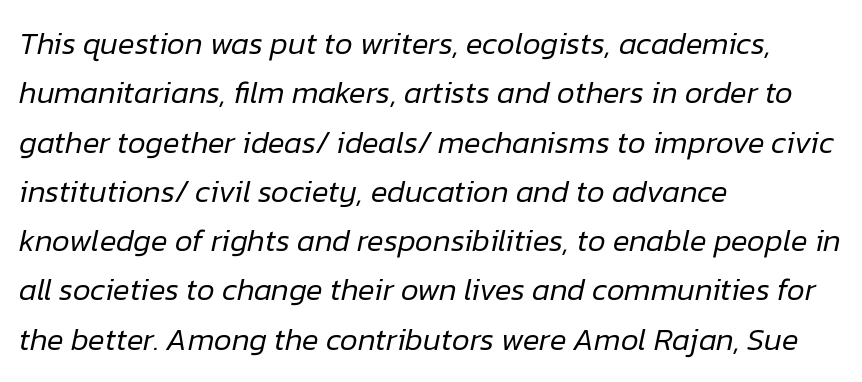
Students, observe: this is what conventionally led text looks like. The letters look calm and open, with moderate or lighter stems. You can tell it's italic because the verticals aren't actually vertical. No word sits above an underline. Spacing between characters is what you'd get straight out of the box. This rendering uses left alignment, leaving the right contour irregular.
